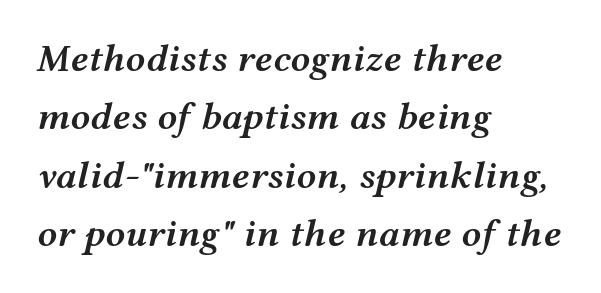
Q: Is the text bold? A: Semi-bold.
Q: Is the text italic (slanted)? A: Yes, it leans right by about 12 degrees.
Q: Is the text underlined? A: No.
Q: How is the paragraph aligned? A: Left-aligned.
Q: Is the spacing between letters normal or unusually wide? A: Normal.
Q: Is the spacing between lines tight, normal or loose? A: Normal.
Q: Width (condensed, normal, or wide)? A: Wide.
Q: Stroke contrast? A: Medium.
Q: x-height? A: Medium.
Q: Monospaced? A: No.
